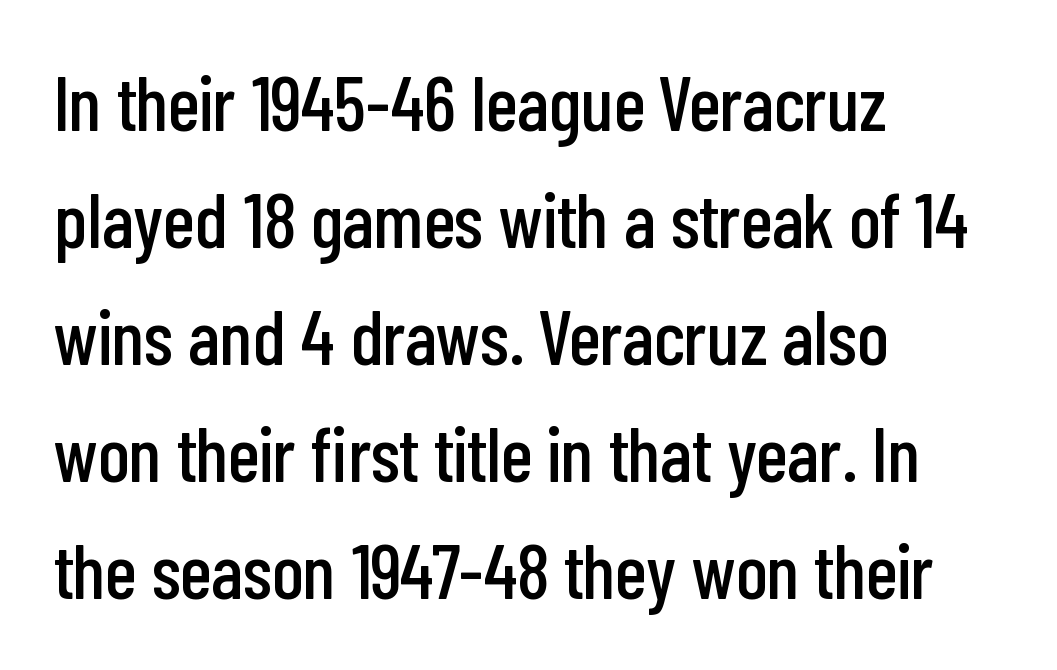
Note the varied advance widths — an 'i' is clearly narrower than an 'm'. Summary of vertical rhythm: regular, with standard interline spacing. Descenders are the only things crossing below the line. The font family rendered here belongs to the sans-serif group.
